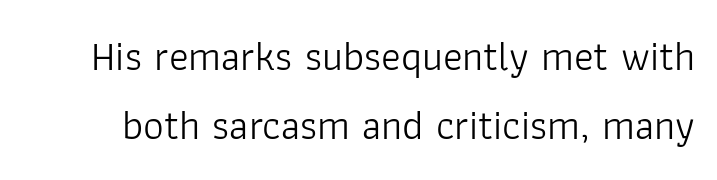
Style check: upright. The foot of each line stays bare and open. Is the type heavy? It reads as light-to-regular instead. Each new line begins a customary step beneath the previous one. Observe the absence of serifs on each vertical stroke in this sample. Think of a printed novel: that variable character pitch is what you see here.
